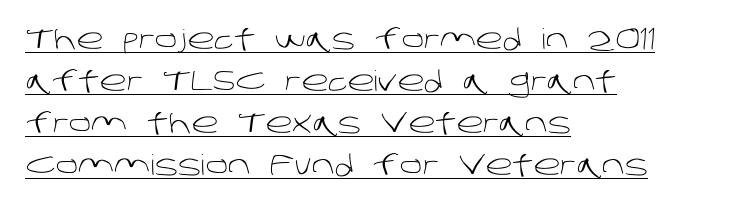
{"serif": "no", "bold": "no", "weight": "light", "width": "normal", "stroke_contrast": "low", "x_height": "large", "monospaced": "no", "underline": "yes", "align": "left", "line_spacing": "normal", "line_spacing_ratio": 1.5, "letter_spacing": "normal", "letter_spacing_em": 0.0, "glyph_px": 28}
